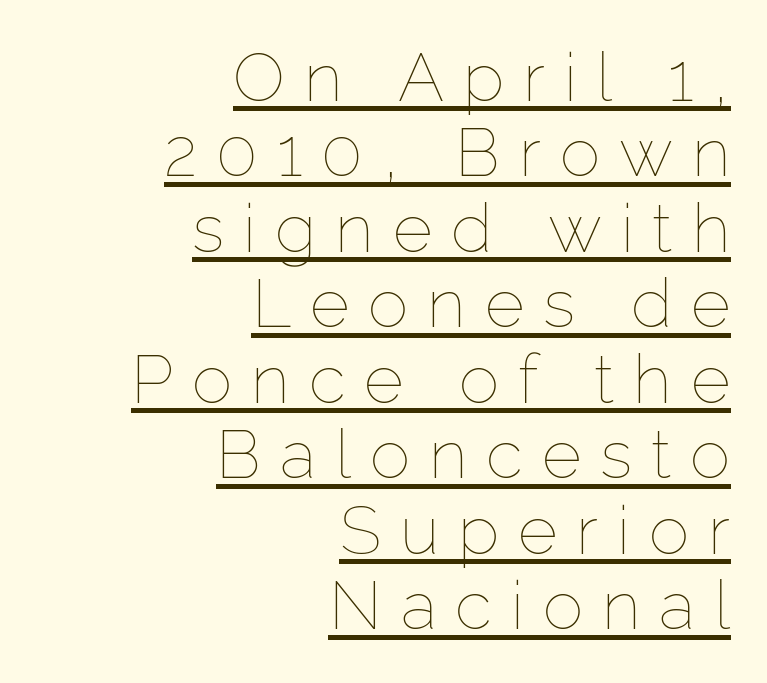
Letter spacing: wide. Spacing verdict: proportional, widths tailored to each character. You could barely slide anything between these rows. These glyphs show unthickened strokes, regular width or finer. These characters rest on top of a visible drawn line.
